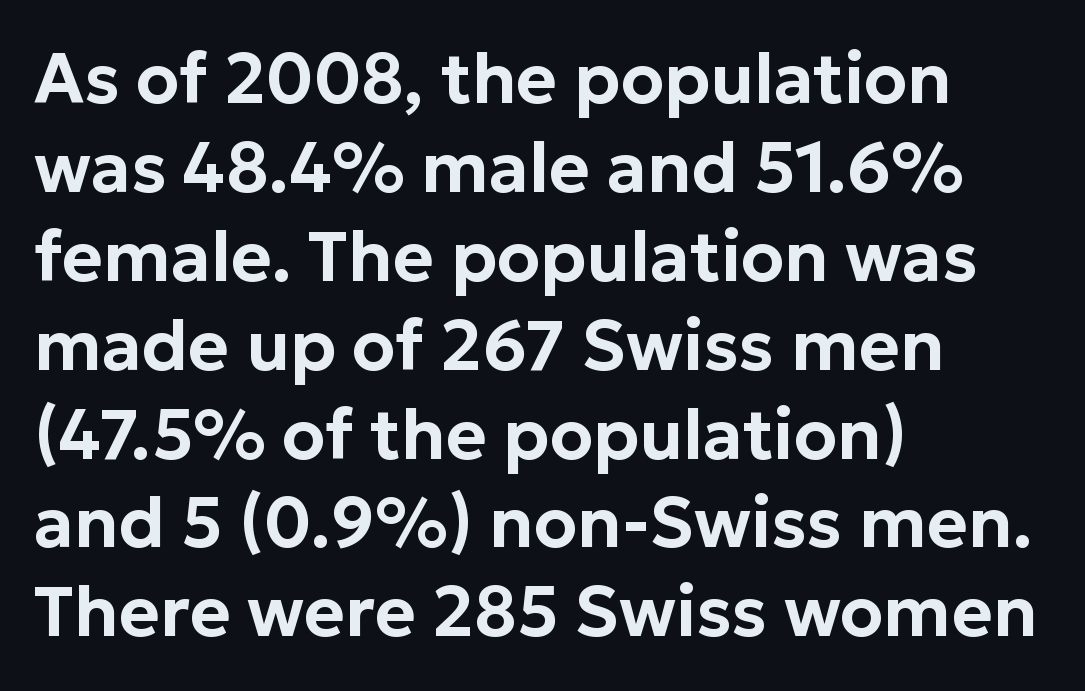
Does extra space separate the letters? No, they use regular spacing. This rendering features lettering with no underline. These lines are set flush left with a ragged right edge. A typesetter would mark this as roman, not italic.
